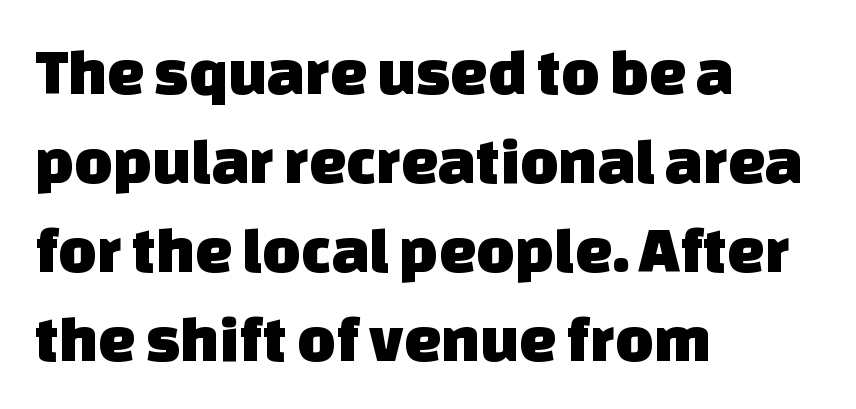
{"serif": "no", "width": "normal", "stroke_contrast": "low", "x_height": "large", "monospaced": "no", "underline": "no", "align": "left", "line_spacing": "normal", "line_spacing_ratio": 1.35, "letter_spacing": "normal", "letter_spacing_em": 0.0, "glyph_px": 66}
